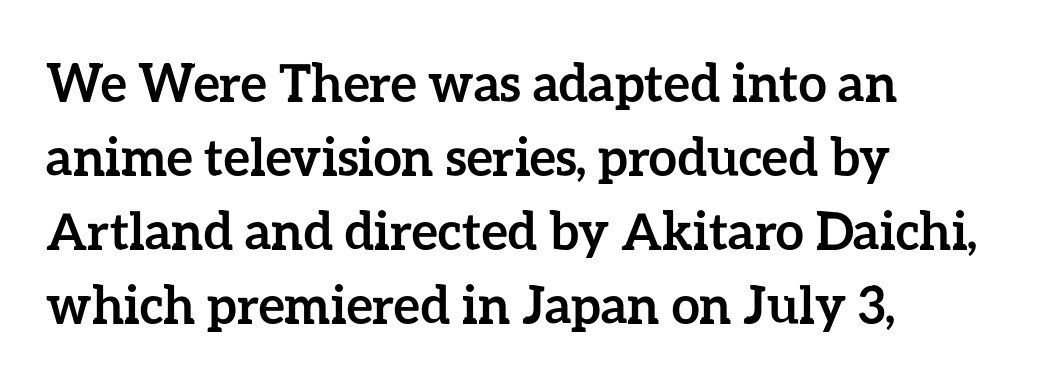
The image shows 51 px semibold type, upright; set left-aligned, normal line spacing (1.45x), normal letter spacing, not underlined; low stroke contrast and a medium x-height.
